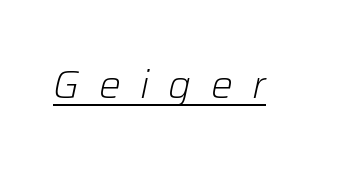
Q: Is the text bold? A: No.
Q: Is the text italic (slanted)? A: Yes, it leans right by about 12 degrees.
Q: Is the text underlined? A: Yes.
Q: Is the spacing between letters normal or unusually wide? A: Unusually wide.
Q: Width (condensed, normal, or wide)? A: Normal.
Q: Stroke contrast? A: Low.
Q: x-height? A: Medium.
Q: Monospaced? A: No.
